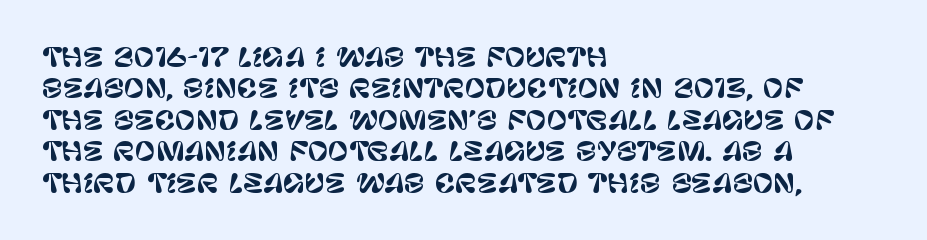
The space directly below the letters is spotless. Whoever set this chose a conventional vertical rhythm. The typesetter chose a ragged-right arrangement here. Standard letterfit; no display-style spreading of the glyphs.
